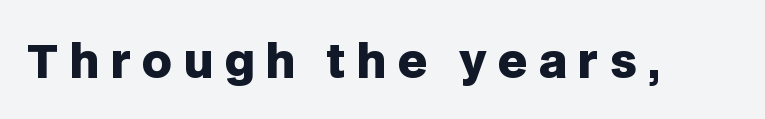
{"serif": "no", "italic": "no", "bold": "yes", "weight": "heavy", "width": "normal", "stroke_contrast": "low", "x_height": "large", "monospaced": "no", "underline": "no", "letter_spacing": "wide", "letter_spacing_em": 0.24, "glyph_px": 46}
